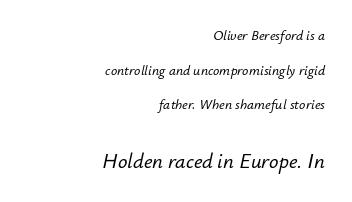
The image shows 21 px text type, italic (leaning right); set right-aligned, loose line spacing (2.48x), normal letter spacing, not underlined; the second (bottom) block is 1.5x larger.
